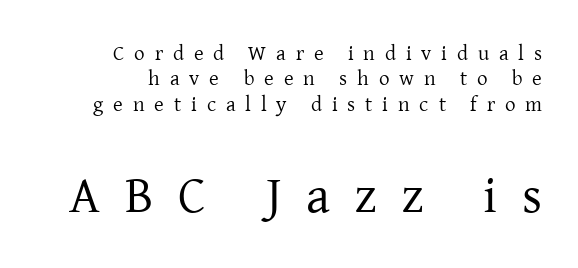
The image shows 52 px regular-weight serif type, upright; set right-aligned, line spacing 1.21x, unusually wide letter spacing (+0.47 em), not underlined; the second (bottom) block is 2.48x larger; low stroke contrast and a medium x-height.
